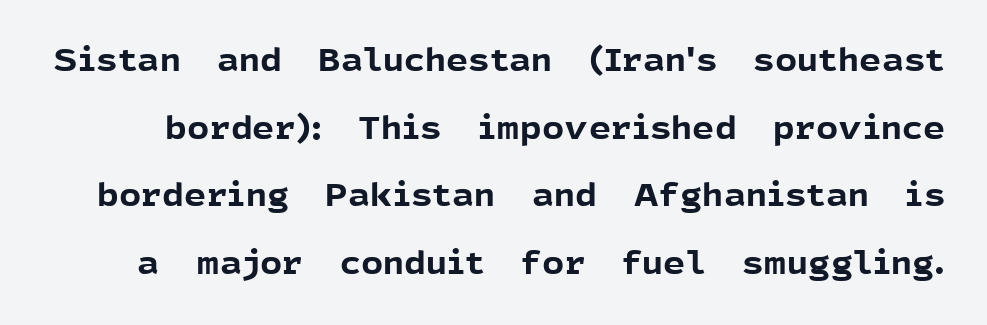
The image shows 31 px bold sans-serif type, upright; set loose line spacing (2.18x), normal letter spacing, not underlined; a medium x-height.
